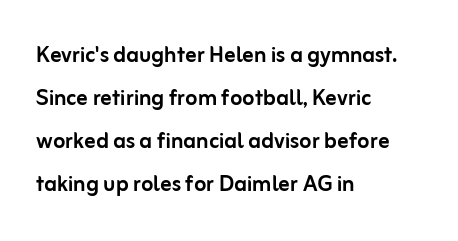
The image shows 28 px sans-serif type, upright; set left-aligned, normal line spacing (1.53x), normal letter spacing, not underlined; low stroke contrast and a medium x-height.
